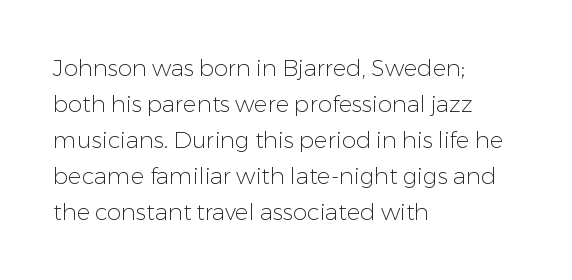
Nothing unusual about the tracking: characters are spaced as the font intends. The typesetter chose a ragged-right arrangement here. Vertical strokes here are truly vertical. In terms of leading, this rendering sits right in the middle.
